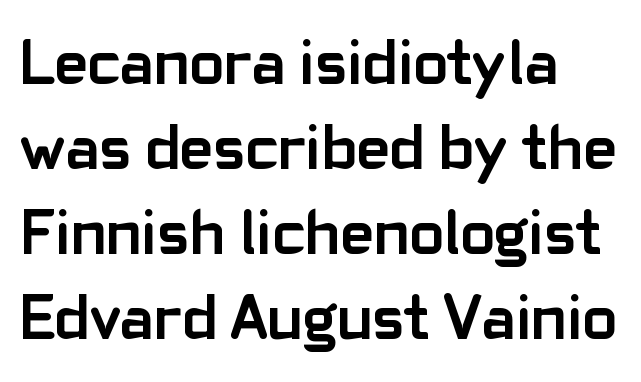
Q: Is the text bold? A: Yes.
Q: Is the text italic (slanted)? A: No, it is upright.
Q: Is the typeface a serif or a sans-serif typeface? A: Sans-serif.
Q: Is the text underlined? A: No.
Q: How is the paragraph aligned? A: Left-aligned.
Q: Is the spacing between letters normal or unusually wide? A: Normal.
Q: Is the spacing between lines tight, normal or loose? A: Normal.
Q: Width (condensed, normal, or wide)? A: Normal.
Q: Stroke contrast? A: Low.
Q: x-height? A: Medium.
Q: Monospaced? A: No.
